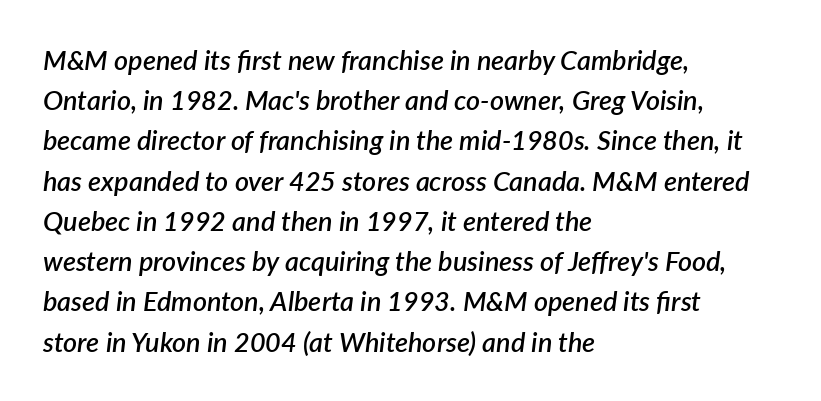
Q: Is the text bold? A: Semi-bold.
Q: Is the text italic (slanted)? A: Yes, it leans right by about 7 degrees.
Q: Is the text underlined? A: No.
Q: How is the paragraph aligned? A: Left-aligned.
Q: Is the spacing between letters normal or unusually wide? A: Normal.
Q: Is the spacing between lines tight, normal or loose? A: Normal.
